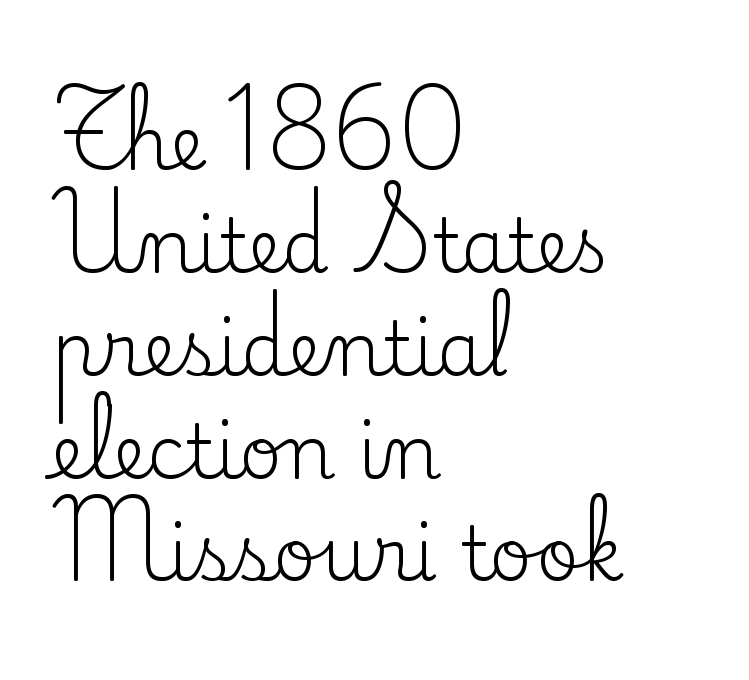
Honestly, the row spacing looks completely unremarkable. No extra tracking has been applied to these lines. Which margin do the lines hug? The left one — the right edge is uneven. The words here are not underlined.
